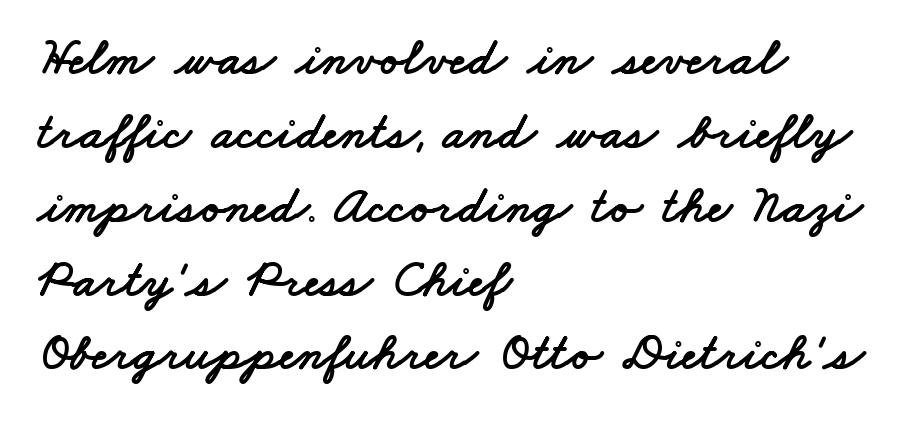
Q: Is the typeface a serif or a sans-serif typeface? A: Sans-serif.
Q: Is the text underlined? A: No.
Q: How is the paragraph aligned? A: Left-aligned.
Q: Is the spacing between letters normal or unusually wide? A: Normal.
Q: Is the spacing between lines tight, normal or loose? A: Normal.
Q: Width (condensed, normal, or wide)? A: Wide.
Q: Stroke contrast? A: Low.
Q: x-height? A: Small.
Q: Monospaced? A: No.
